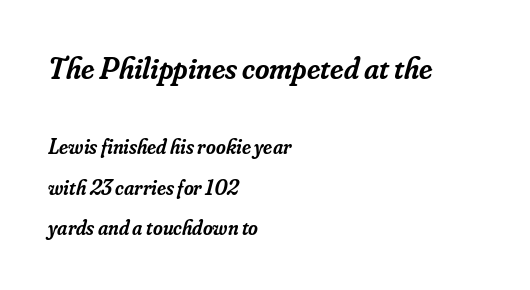
{"serif": "yes", "italic": "yes", "lean": "right", "slant_degrees": 16, "bold": "semi", "weight": "semibold", "width": "normal", "stroke_contrast": "low", "x_height": "small", "monospaced": "no", "underline": "no", "align": "left", "line_spacing": "loose", "line_spacing_ratio": 1.94, "letter_spacing": "normal", "letter_spacing_em": 0.0, "larger_block": "first", "size_ratio": 1.48, "glyph_px": 31}
